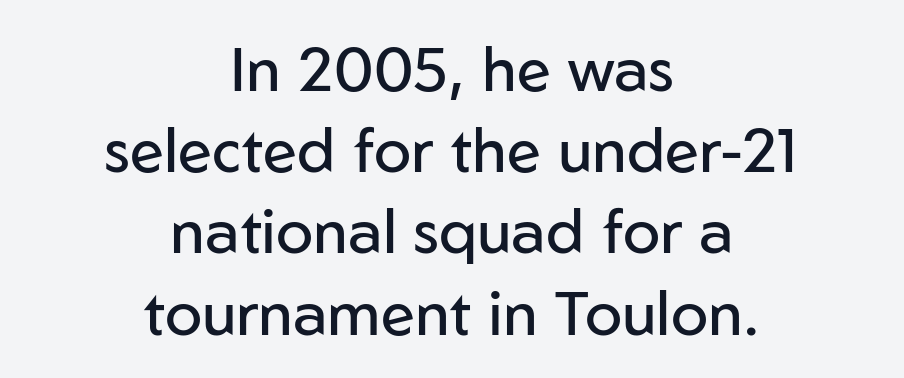
{"serif": "no", "italic": "no", "bold": "no", "weight": "regular", "width": "normal", "stroke_contrast": "low", "x_height": "medium", "monospaced": "no", "underline": "no", "align": "center", "line_spacing": "normal", "line_spacing_ratio": 1.31, "letter_spacing": "normal", "letter_spacing_em": 0.0, "glyph_px": 62}
